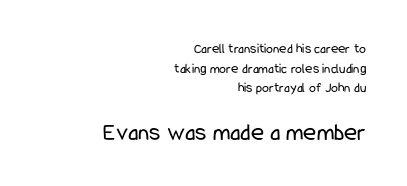
The later block is typeset at a bigger size than the earlier block. Upright lettering throughout. Here the glyphs are tracked normally, forming tight word shapes. The weight would be labelled regular, book, light, or lighter still.
